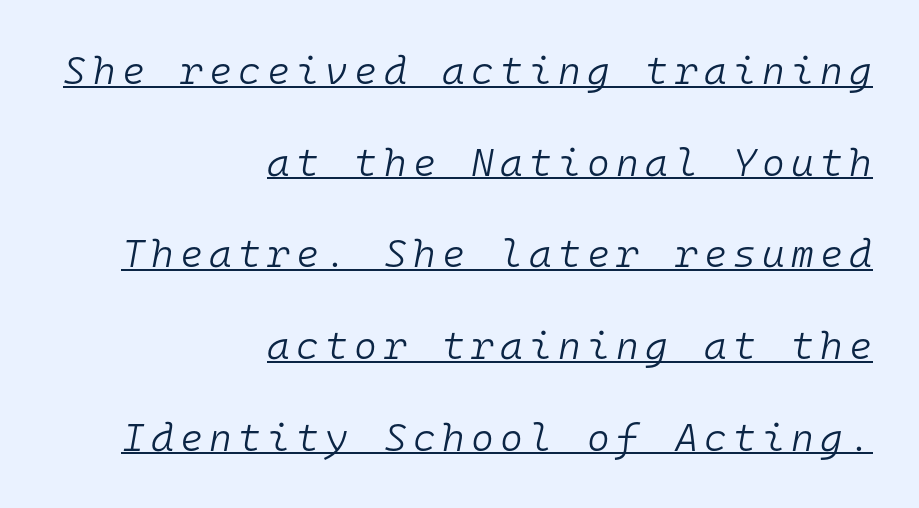
Q: Is the text bold? A: No.
Q: Is the text italic (slanted)? A: Yes, it leans right by about 10 degrees.
Q: Is the text underlined? A: Yes.
Q: How is the paragraph aligned? A: Right-aligned.
Q: Is the spacing between lines tight, normal or loose? A: Loose.
Q: Width (condensed, normal, or wide)? A: Normal.
Q: Stroke contrast? A: Low.
Q: x-height? A: Medium.
Q: Monospaced? A: Yes.
